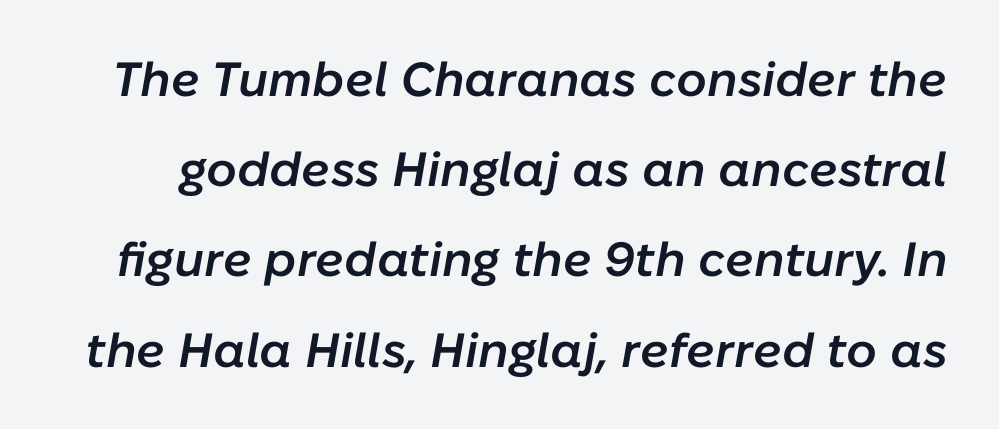
{"italic": "yes", "lean": "right", "slant_degrees": 10, "bold": "semi", "weight": "semibold", "width": "normal", "stroke_contrast": "low", "x_height": "medium", "monospaced": "no", "underline": "no", "line_spacing_ratio": 1.88, "letter_spacing": "normal", "letter_spacing_em": 0.0, "glyph_px": 48}
